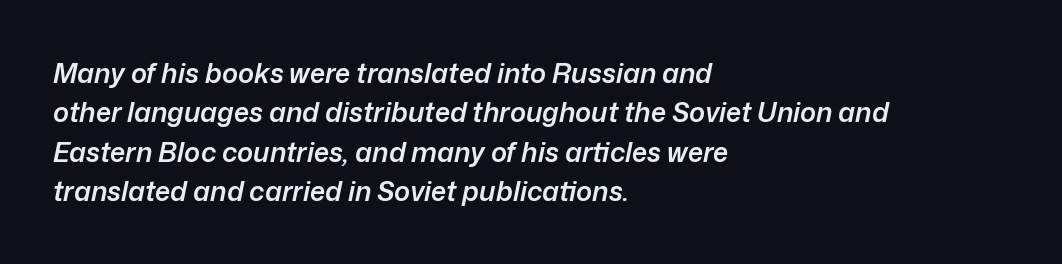
{"italic": "yes", "lean": "right", "slant_degrees": 12, "bold": "semi", "underline": "no", "align": "left", "line_spacing": "normal", "line_spacing_ratio": 1.46, "letter_spacing": "normal", "letter_spacing_em": 0.0, "glyph_px": 27}
